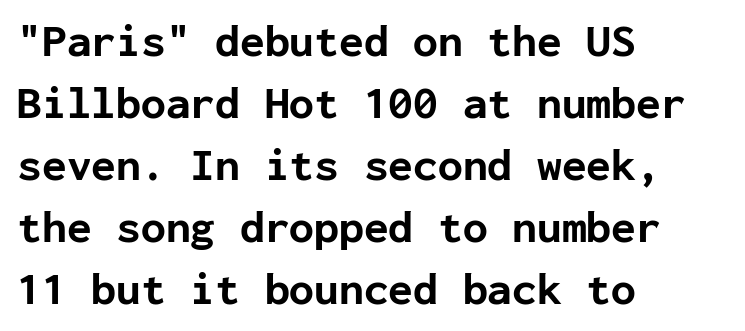
Default kerning and tracking; the words read as compact shapes. Students, observe: this is what conventionally led text looks like. The gap between lines stays unmarked. Horizontal alignment here is leftward, the default for most running prose.
